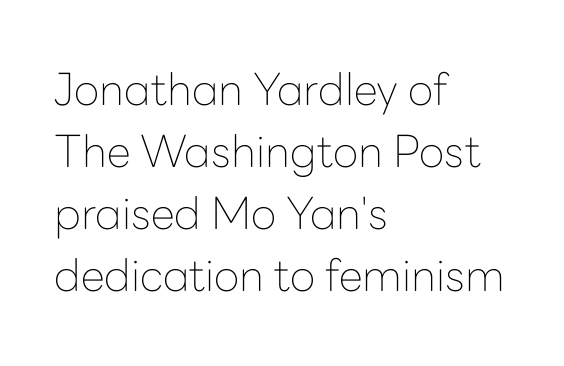
{"serif": "no", "italic": "no", "bold": "no", "weight": "thin", "width": "normal", "stroke_contrast": "low", "x_height": "medium", "monospaced": "no", "underline": "no", "align": "left", "line_spacing": "normal", "line_spacing_ratio": 1.41, "letter_spacing": "normal", "letter_spacing_em": 0.0, "glyph_px": 44}
